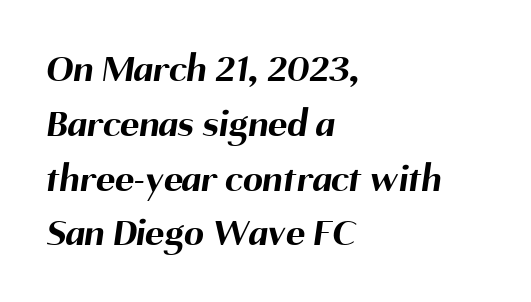
{"serif": "no", "bold": "yes", "weight": "bold", "width": "normal", "stroke_contrast": "medium", "x_height": "medium", "monospaced": "no", "underline": "no", "align": "left", "line_spacing": "normal", "line_spacing_ratio": 1.37, "letter_spacing": "normal", "letter_spacing_em": 0.0, "glyph_px": 40}
